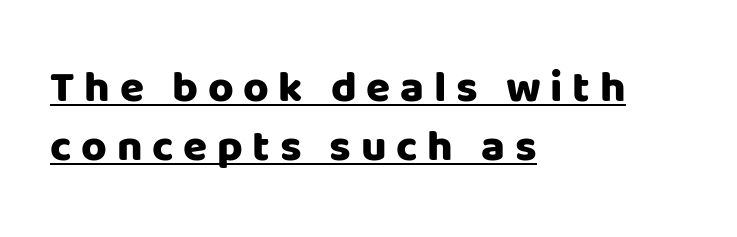
The image shows 44 px heavy sans-serif type, upright; set left-aligned, normal line spacing (1.34x), unusually wide letter spacing (+0.22 em), underlined; low stroke contrast and a large x-height.
